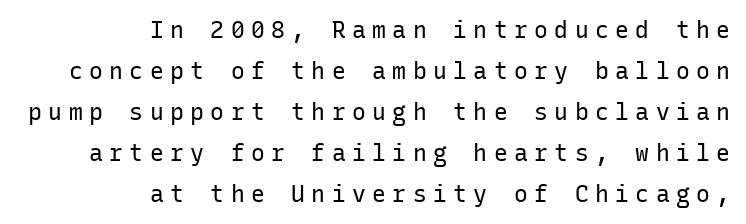
{"italic": "no", "bold": "no", "underline": "no", "align": "right", "line_spacing_ratio": 1.78, "letter_spacing": "wide", "letter_spacing_em": 0.28, "glyph_px": 23}
